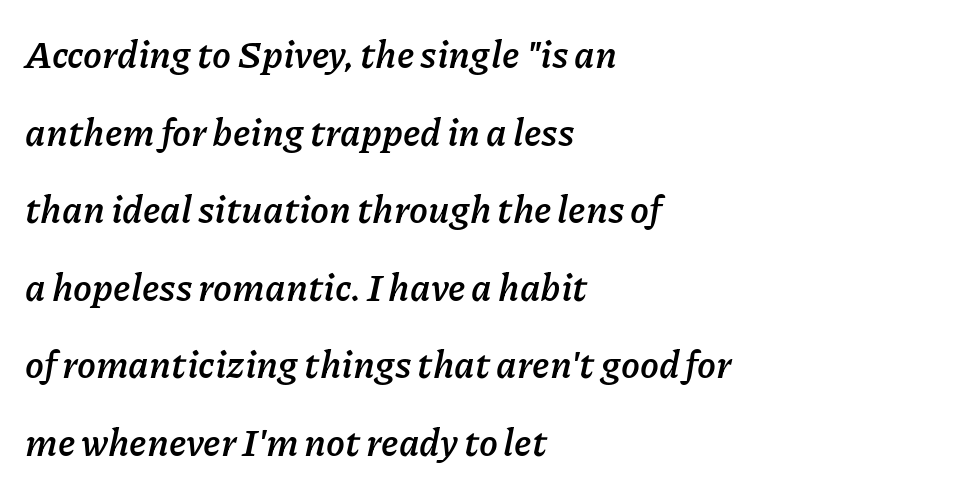
The image shows 38 px semibold type, italic (leaning right); set left-aligned, loose line spacing (2.04x), normal letter spacing, not underlined; low stroke contrast and a medium x-height.
